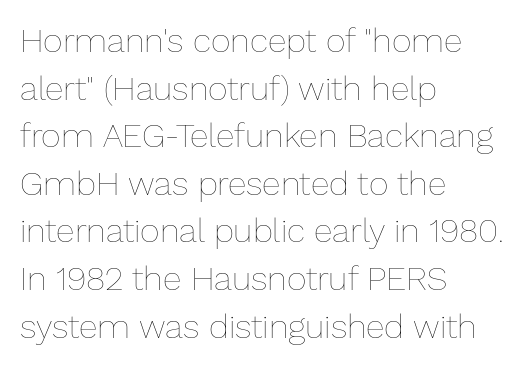
A typesetter would call this zero additional tracking. Decoration check: the copy has no underline. Counters stay open thanks to moderate or lighter strokes. Note the varied advance widths — an 'i' is clearly narrower than an 'm'. The font's upright variant was chosen for this text. What's the leading like? Ordinary, nothing unusual.
